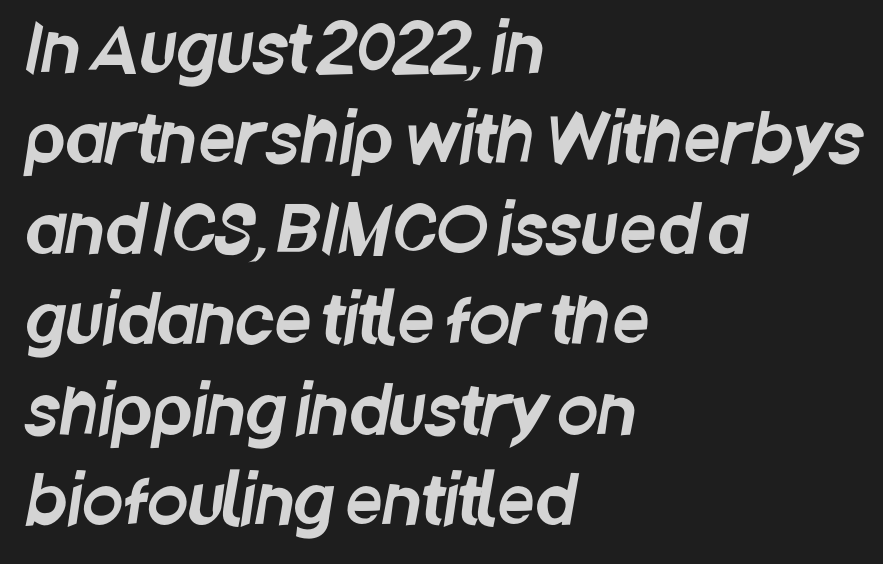
The image shows 66 px condensed sans-serif type; set left-aligned, normal line spacing (1.37x), normal letter spacing, not underlined; low stroke contrast and a large x-height.
